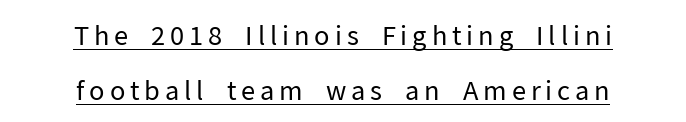
{"italic": "no", "bold": "no", "underline": "yes", "align": "center", "line_spacing": "loose", "line_spacing_ratio": 2.13, "glyph_px": 26}
